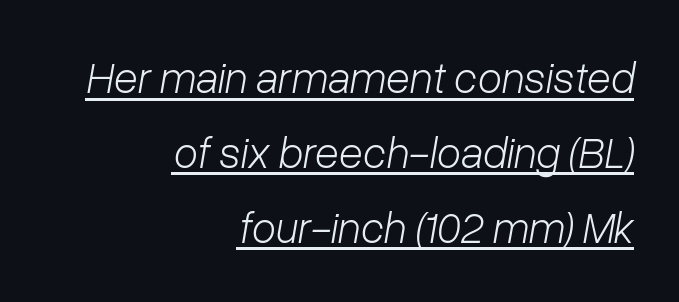
The image shows 44 px light type, italic (leaning right); set right-aligned, normal line spacing (1.7x), normal letter spacing, underlined; low stroke contrast and a medium x-height.
